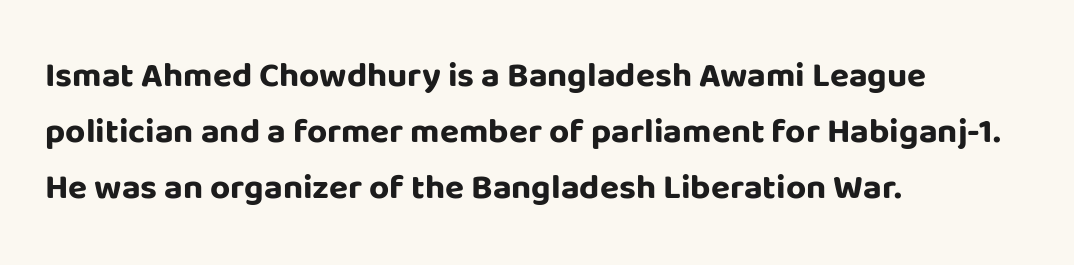
Q: Is the text bold? A: Yes.
Q: Is the text italic (slanted)? A: No, it is upright.
Q: Is the typeface a serif or a sans-serif typeface? A: Sans-serif.
Q: Is the text underlined? A: No.
Q: How is the paragraph aligned? A: Left-aligned.
Q: Is the spacing between letters normal or unusually wide? A: Normal.
Q: Is the spacing between lines tight, normal or loose? A: Normal.
Q: Width (condensed, normal, or wide)? A: Normal.
Q: Stroke contrast? A: Low.
Q: x-height? A: Large.
Q: Monospaced? A: No.
